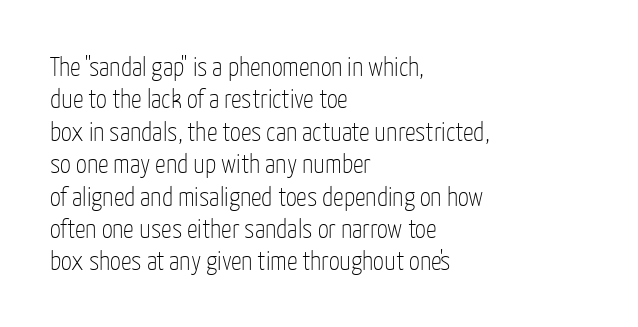
The font is comparable to plain body text, perhaps lighter. Line starts are locked; line ends wander. Nothing unusual about the tracking: characters are spaced as the font intends. The type sits square on the baseline with zero lean. Rule under the text: the space is simply empty.
